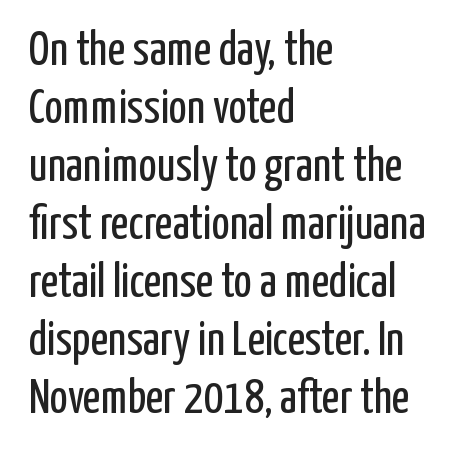
{"serif": "no", "italic": "no", "bold": "no", "weight": "regular", "width": "condensed", "stroke_contrast": "low", "x_height": "medium", "monospaced": "no", "underline": "no", "align": "left", "line_spacing_ratio": 1.21, "letter_spacing": "normal", "letter_spacing_em": 0.0, "glyph_px": 48}
